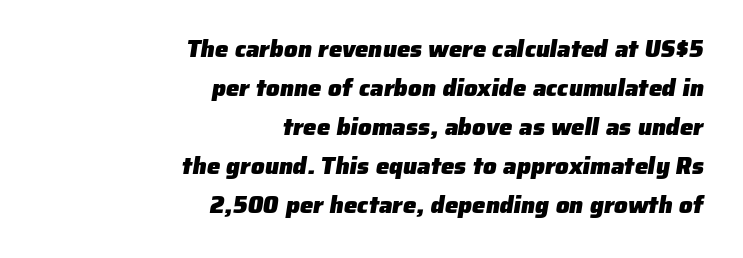
The image shows 24 px bold type; set right-aligned, normal line spacing (1.62x), normal letter spacing, not underlined.
